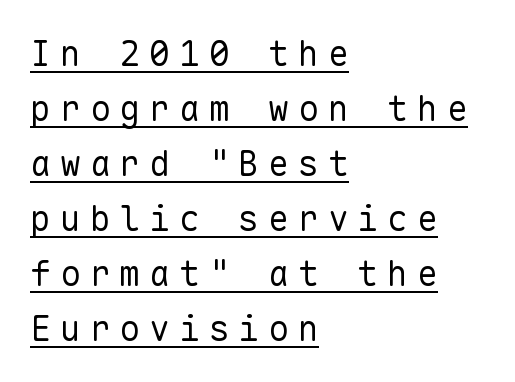
{"serif": "no", "italic": "no", "bold": "no", "weight": "regular", "width": "normal", "stroke_contrast": "low", "x_height": "medium", "monospaced": "yes", "underline": "yes", "align": "left", "line_spacing": "normal", "line_spacing_ratio": 1.57, "letter_spacing": "wide", "letter_spacing_em": 0.25, "glyph_px": 35}
